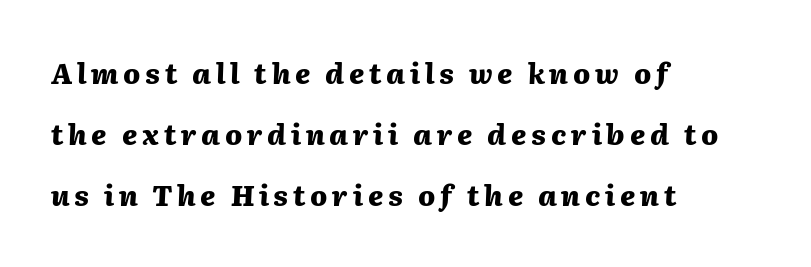
These lines are rendered in a variable-pitch font. Horizontally, the lines are justified to the leading edge only. Lines of text with bare space underneath. Plenty of ink on the page — the face is bold. When letters slant like this, we call the style italic.
